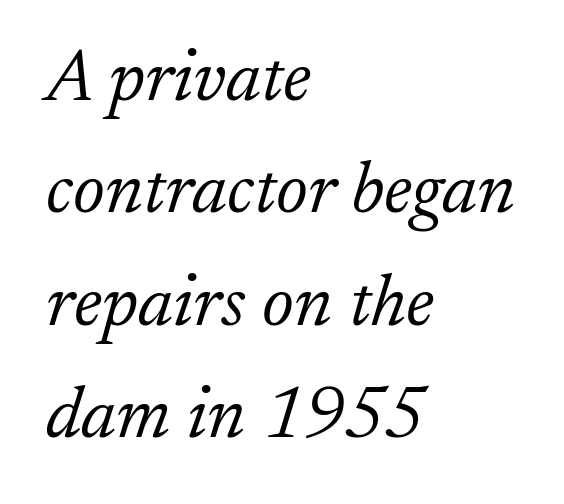
Q: Is the text bold? A: No.
Q: Is the text italic (slanted)? A: Yes, it leans right by about 17 degrees.
Q: Is the typeface a serif or a sans-serif typeface? A: Serif.
Q: Is the text underlined? A: No.
Q: How is the paragraph aligned? A: Left-aligned.
Q: Is the spacing between letters normal or unusually wide? A: Normal.
Q: Is the spacing between lines tight, normal or loose? A: Normal.
Q: Width (condensed, normal, or wide)? A: Normal.
Q: Stroke contrast? A: Low.
Q: x-height? A: Small.
Q: Monospaced? A: No.
